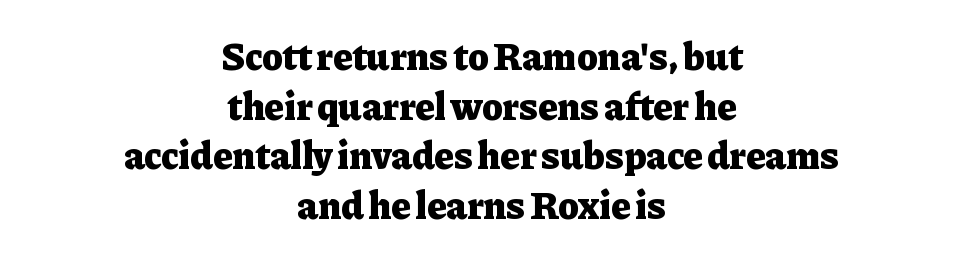
The image shows 39 px heavy serif type, upright; set centered, normal line spacing (1.27x), normal letter spacing, not underlined; low stroke contrast and a medium x-height.
